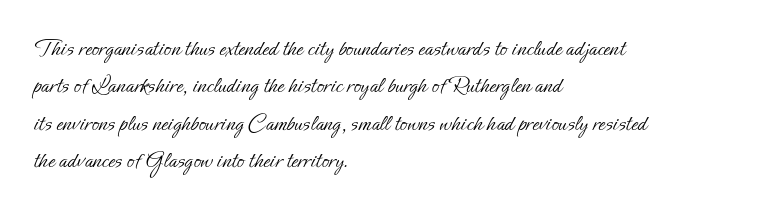
The image shows 24 px text type; set left-aligned, normal line spacing (1.56x), normal letter spacing, not underlined.
